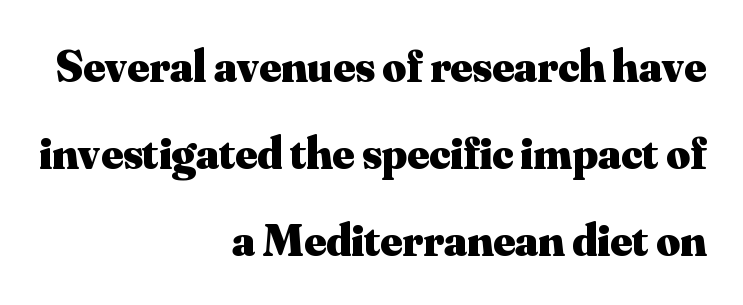
The image shows 46 px heavy serif type, upright; set right-aligned, line spacing 1.89x, normal letter spacing, not underlined; medium stroke contrast and a small x-height.
